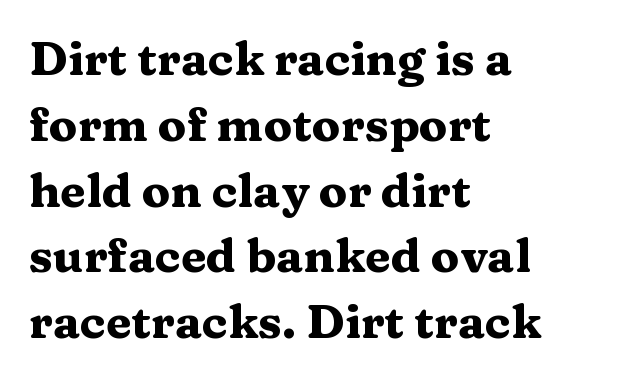
Q: Is the text bold? A: Yes.
Q: Is the text italic (slanted)? A: No, it is upright.
Q: Is the typeface a serif or a sans-serif typeface? A: Serif.
Q: Is the text underlined? A: No.
Q: How is the paragraph aligned? A: Left-aligned.
Q: Is the spacing between letters normal or unusually wide? A: Normal.
Q: Is the spacing between lines tight, normal or loose? A: Normal.
Q: Width (condensed, normal, or wide)? A: Wide.
Q: Stroke contrast? A: Medium.
Q: x-height? A: Medium.
Q: Monospaced? A: No.
